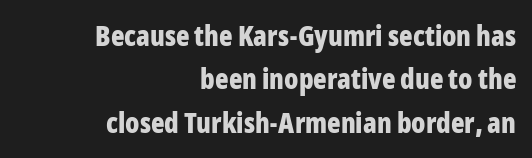
A clean baseline with only descenders dipping below it. Italic? Not at all — the glyphs are vertical. A dark, heavy texture on the line: the type is bold. Each letter keeps its own natural width here, so spacing adapts to shape. The paragraph has a hard right edge and a soft left edge. No feet cap the strokes, marking this as sans-serif type.
